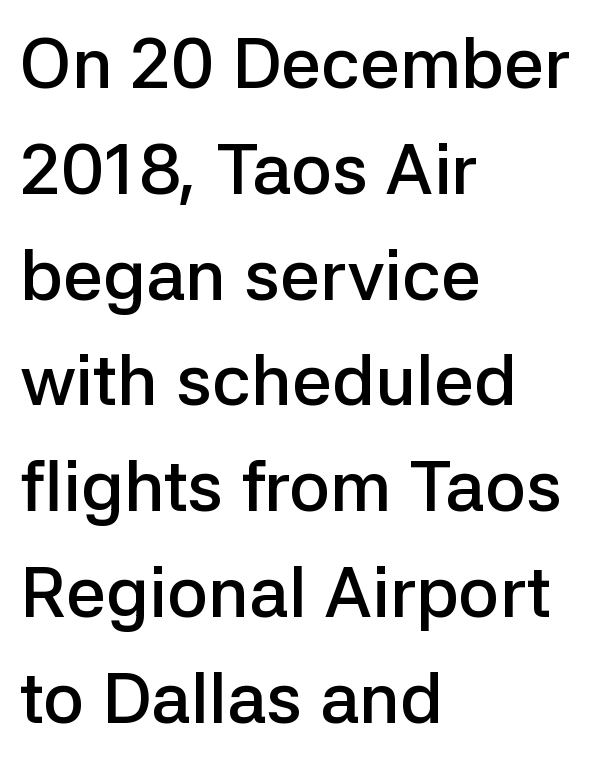
Caption: standard tracking, unaltered. Notice how descenders clear the ascenders below comfortably — that's standard leading. The letters stand straight up with perfectly vertical stems. The letters are semibold — heavier than regular but short of a full bold. Letterform terminals end flat and unadorned throughout the passage. Unmarked baselines from the first word to the last.
